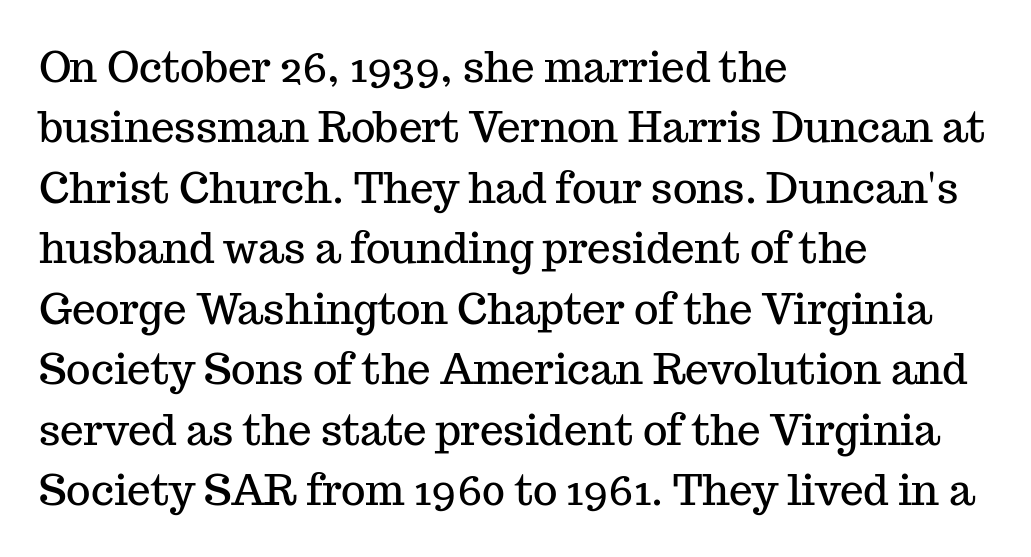
The lines are quadded left. This sample has the flowing, uneven cadence of proportional lettering. The rendering keeps characters at their native spacing. Quick note: interline space is typical. Ordinary non-slanted type is in use. In terms of letterform style, serifs are clearly present.
